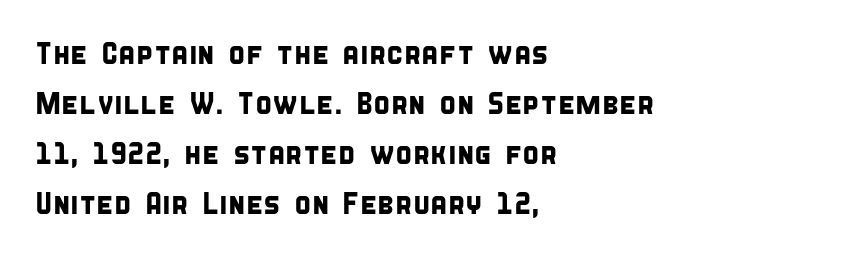
Q: Is the typeface a serif or a sans-serif typeface? A: Sans-serif.
Q: Is the text underlined? A: No.
Q: How is the paragraph aligned? A: Left-aligned.
Q: Is the spacing between letters normal or unusually wide? A: Normal.
Q: Is the spacing between lines tight, normal or loose? A: Normal.
Q: Width (condensed, normal, or wide)? A: Condensed.
Q: Stroke contrast? A: Low.
Q: x-height? A: Large.
Q: Monospaced? A: No.
